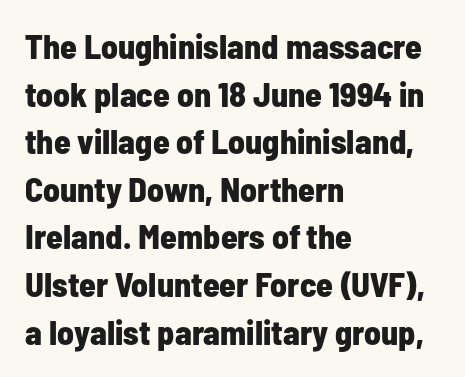
The image shows 34 px bold, condensed sans-serif type, upright; set left-aligned, normal line spacing (1.4x), normal letter spacing, not underlined; low stroke contrast and a medium x-height.
